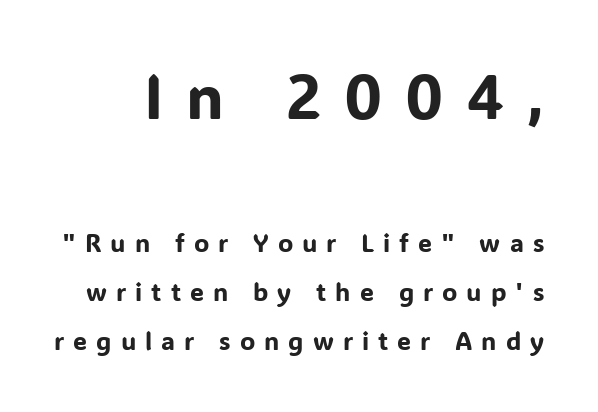
The line-height multiplier appears high, well above default. The tracking jumps out immediately: characters are airy and widely separated. Every character sits straight up, as roman type does. The words here are not underlined. The upper block of text is set noticeably larger than the block beneath it. The passage shown is typed in a proportional face where columns would drift.
